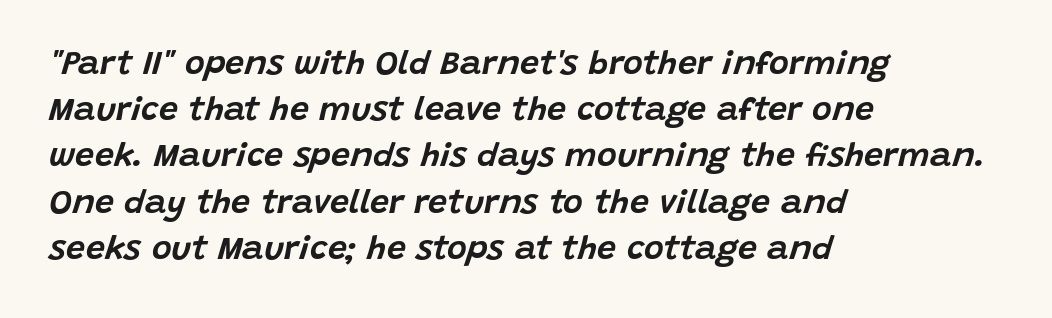
The whole block is typeset with a tilt. Each line starts at the same left margin while the right side varies. The words here are not underlined. The face used here is proportionally spaced, like ordinary book or web type.
